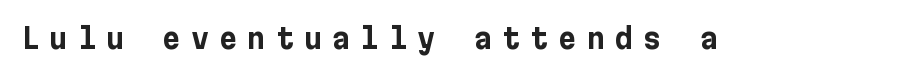
No word sits above an underline. Heavy-handed strokes throughout: this text is bold. The lettering stays uniformly vertical, giving the passage a roman look. A sans-serif font was chosen for this passage.
